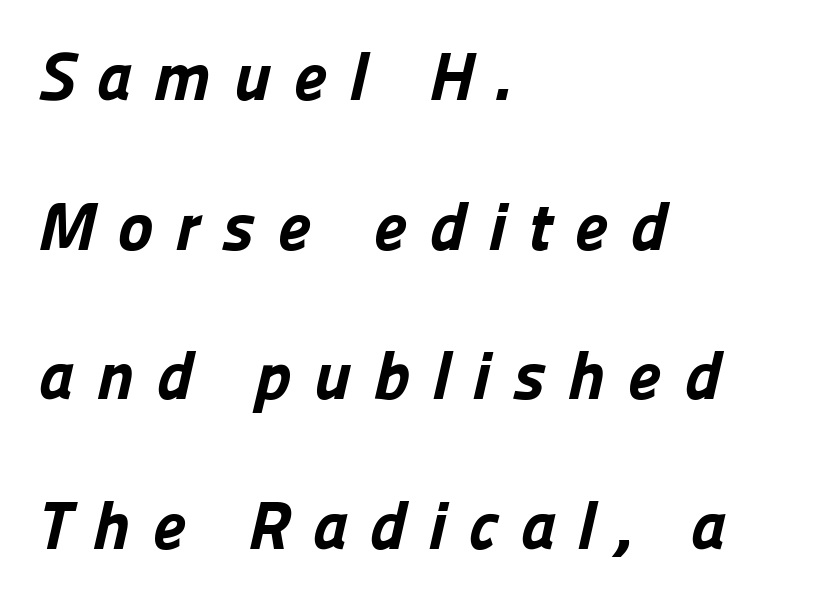
{"serif": "no", "bold": "yes", "weight": "bold", "width": "normal", "stroke_contrast": "low", "x_height": "medium", "monospaced": "no", "underline": "no", "align": "left", "line_spacing": "loose", "line_spacing_ratio": 2.2, "letter_spacing": "wide", "letter_spacing_em": 0.32, "glyph_px": 68}
